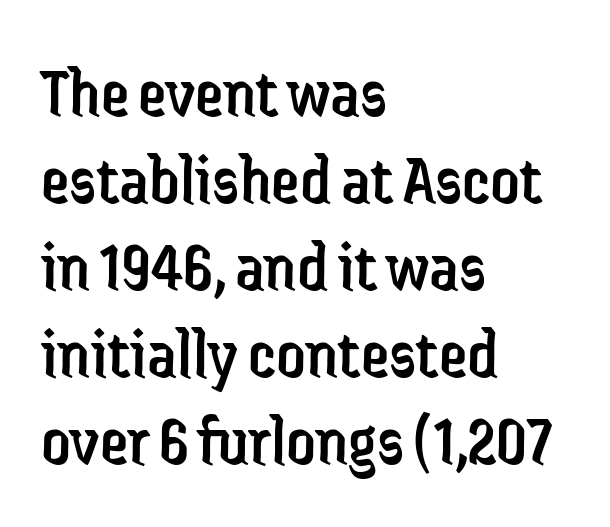
Which margin do the lines hug? The left one — the right edge is uneven. The zone under the glyphs is completely vacant. Italic: no, the glyphs are upright roman. Letterform terminals end flat and unadorned throughout the passage. Heft: none added — not bold. Nobody touched the tracking dial on this one.
